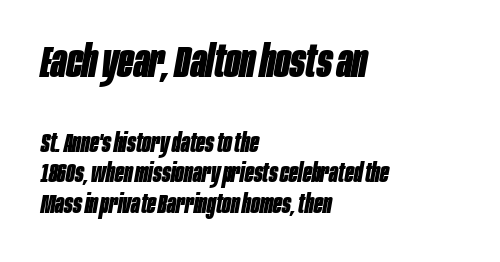
{"italic": "yes", "lean": "right", "slant_degrees": 10, "bold": "yes", "weight": "bold", "width": "condensed", "stroke_contrast": "low", "x_height": "large", "monospaced": "no", "underline": "no", "align": "left", "line_spacing_ratio": 1.19, "letter_spacing": "normal", "letter_spacing_em": 0.0, "larger_block": "first", "size_ratio": 1.73, "glyph_px": 45}
